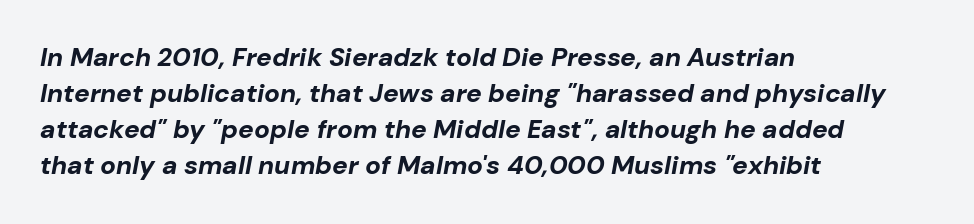
This rendering features lettering with no underline. Line spacing here is normal. Words appear dense and cohesive because spacing is normal. The sample has been set heavy, in full bold. The passage shown leans; its letterforms are oblique.
